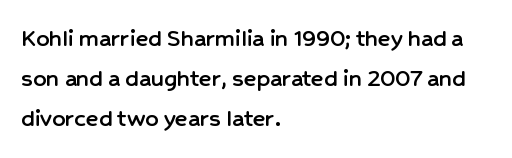
{"italic": "no", "underline": "no", "align": "left", "line_spacing": "normal", "line_spacing_ratio": 1.54, "letter_spacing": "normal", "letter_spacing_em": 0.0, "glyph_px": 26}
